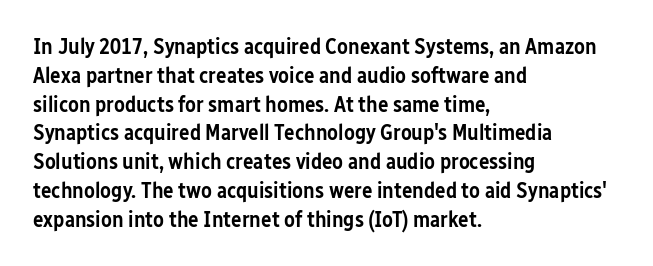
Left-aligned paragraph, ragged on the right. This sample uses plain, unmodified letter spacing. The lettering holds an erect, upright posture throughout. Underlining? Definitely not there. Students, this is semibold: more ink than regular, less than bold.
